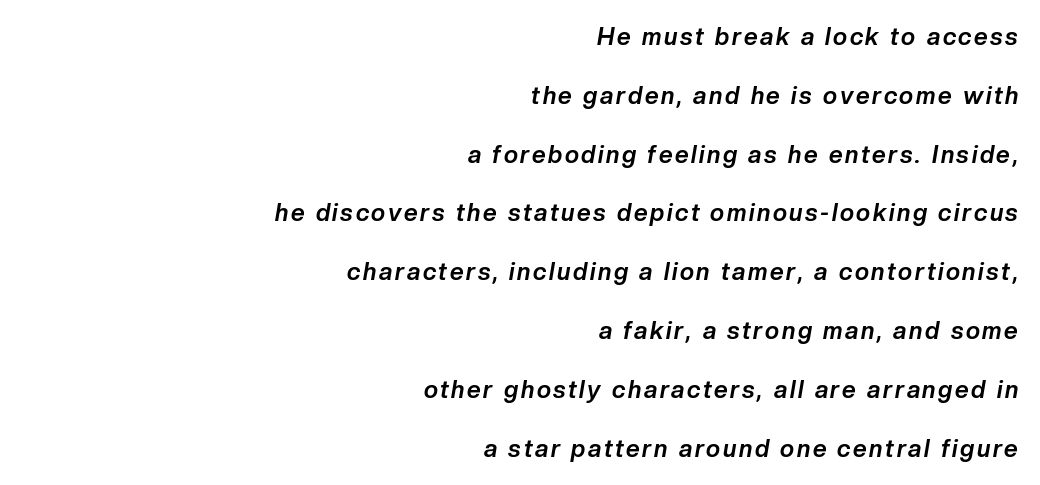
The image shows 24 px bold type, italic (leaning right); set right-aligned, loose line spacing (2.45x), not underlined.
